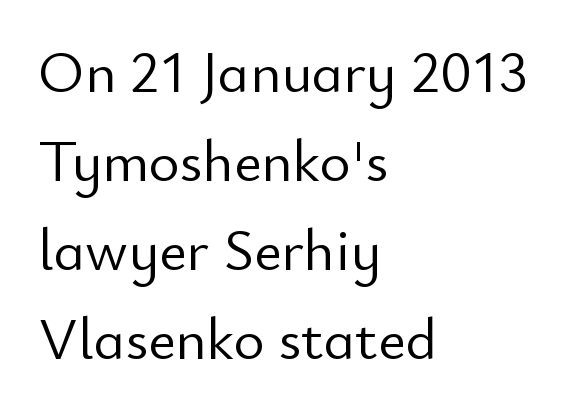
The image shows 59 px light sans-serif type, upright; set left-aligned, normal line spacing (1.51x), normal letter spacing, not underlined; low stroke contrast and a small x-height.
